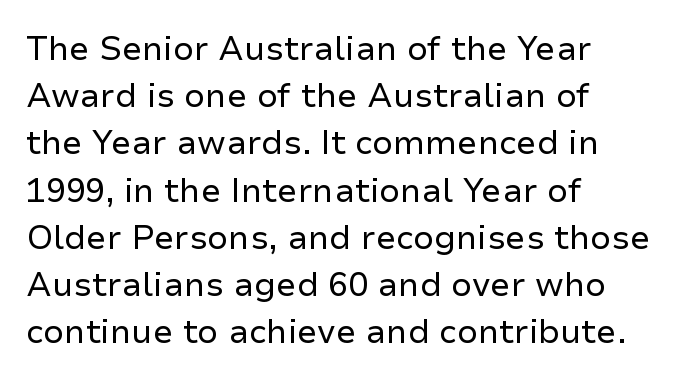
{"serif": "no", "italic": "no", "bold": "no", "weight": "regular", "width": "normal", "stroke_contrast": "low", "x_height": "medium", "monospaced": "no", "underline": "no", "align": "left", "line_spacing": "normal", "line_spacing_ratio": 1.43, "letter_spacing": "normal", "letter_spacing_em": 0.0, "glyph_px": 33}
